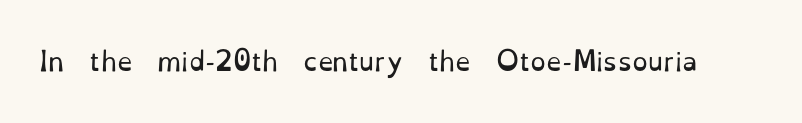
The rendering keeps characters at their native spacing. The font sits on the lighter half of the weight spectrum, regular included. Quick note: underline off. Is there any slant? The stems are plumb.
